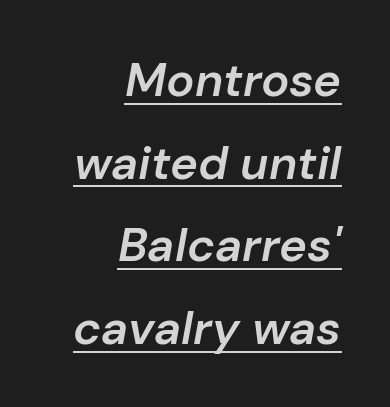
Q: Is the text bold? A: Semi-bold.
Q: Is the text italic (slanted)? A: Yes, it leans right by about 10 degrees.
Q: Is the text underlined? A: Yes.
Q: How is the paragraph aligned? A: Right-aligned.
Q: Is the spacing between letters normal or unusually wide? A: Normal.
Q: Width (condensed, normal, or wide)? A: Normal.
Q: Stroke contrast? A: Low.
Q: x-height? A: Medium.
Q: Monospaced? A: No.
